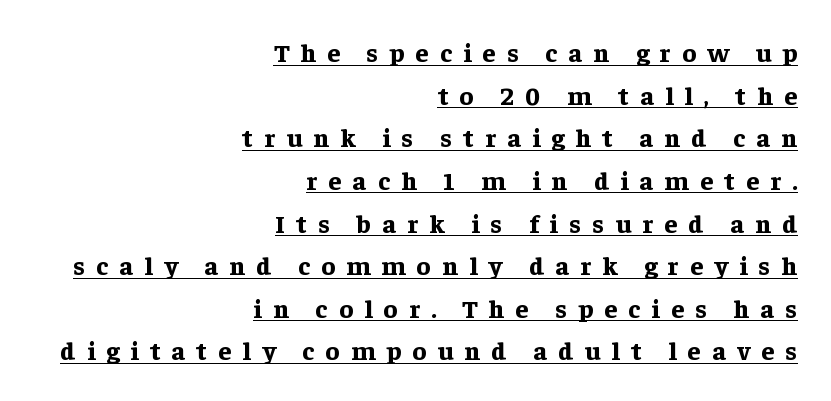
{"italic": "no", "bold": "yes", "underline": "yes", "align": "right", "line_spacing": "normal", "line_spacing_ratio": 1.64, "letter_spacing": "wide", "letter_spacing_em": 0.43, "glyph_px": 26}
